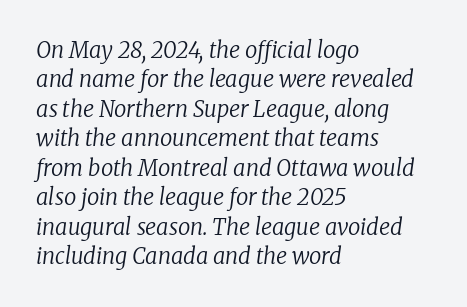
The image shows 22 px text type, italic (leaning right); set left-aligned, normal line spacing (1.34x), normal letter spacing, not underlined.
